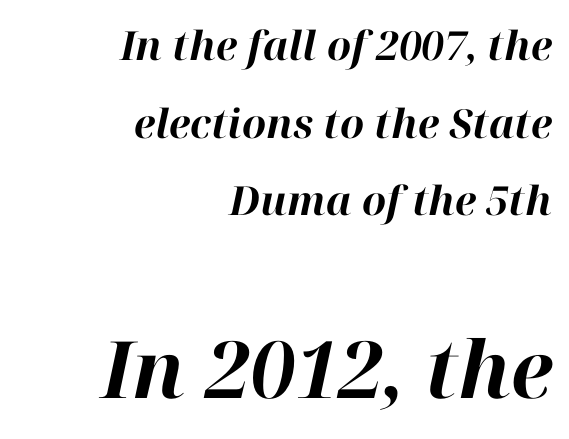
Q: Is the text bold? A: Yes.
Q: Is the text italic (slanted)? A: Yes, it leans right by about 12 degrees.
Q: Is the text underlined? A: No.
Q: How is the paragraph aligned? A: Right-aligned.
Q: Is the spacing between letters normal or unusually wide? A: Normal.
Q: Is the spacing between lines tight, normal or loose? A: Loose.
Q: Which block of text is set in a larger size, the first (top) or the second (bottom)? A: The second (bottom) one.
Q: Width (condensed, normal, or wide)? A: Normal.
Q: Stroke contrast? A: High.
Q: x-height? A: Medium.
Q: Monospaced? A: No.
